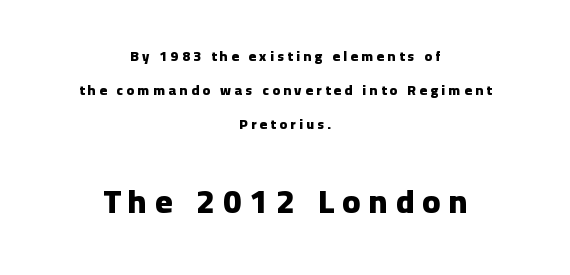
Q: Is the text bold? A: Yes.
Q: Is the text italic (slanted)? A: No, it is upright.
Q: Is the typeface a serif or a sans-serif typeface? A: Sans-serif.
Q: Is the text underlined? A: No.
Q: How is the paragraph aligned? A: Centered.
Q: Is the spacing between letters normal or unusually wide? A: Unusually wide.
Q: Is the spacing between lines tight, normal or loose? A: Loose.
Q: Which block of text is set in a larger size, the first (top) or the second (bottom)? A: The second (bottom) one.
Q: Width (condensed, normal, or wide)? A: Normal.
Q: Stroke contrast? A: Low.
Q: x-height? A: Medium.
Q: Monospaced? A: No.
